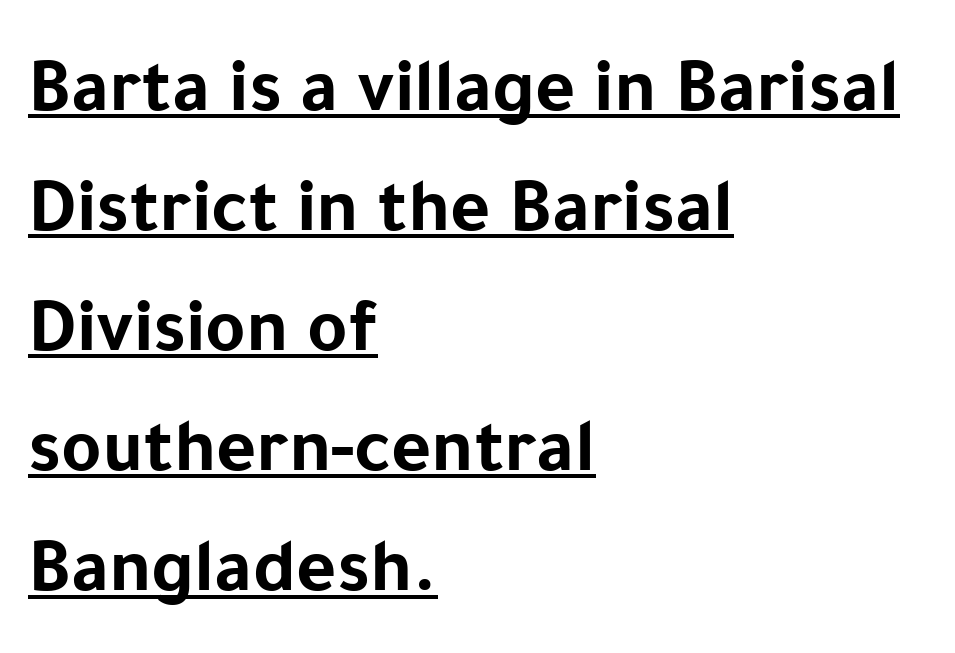
{"serif": "no", "italic": "no", "bold": "yes", "weight": "bold", "width": "normal", "stroke_contrast": "low", "x_height": "medium", "monospaced": "no", "underline": "yes", "align": "left", "line_spacing": "normal", "line_spacing_ratio": 1.56, "letter_spacing": "normal", "letter_spacing_em": 0.0, "glyph_px": 77}
